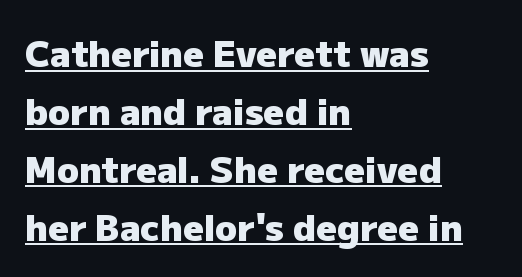
Between one letter and the next there's only the usual sliver of space. Does the weight exceed regular? Yes, all the way to bold. Compared with typical paragraphs, the rows here are spaced about the same. This sample carries an underscore along the baseline area. The face used here is proportionally spaced, like ordinary book or web type. The passage is arranged the way most books set body copy — flush left.
